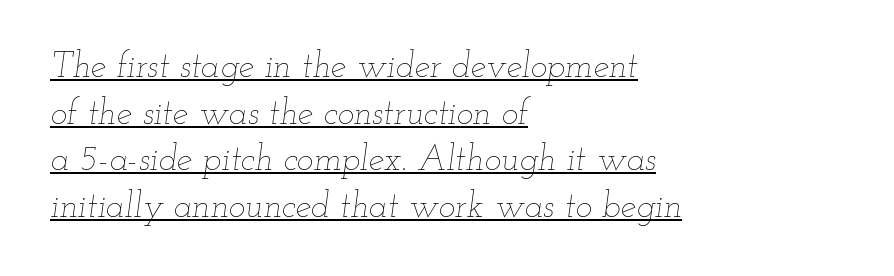
Italic? Definitely — the glyphs are oblique. Each letter keeps its own natural width here, so spacing adapts to shape. The passage shown has conventional tracking throughout. Compared with a centered layout, this one pins lines to the left instead. This rendering features underlined lettering.
